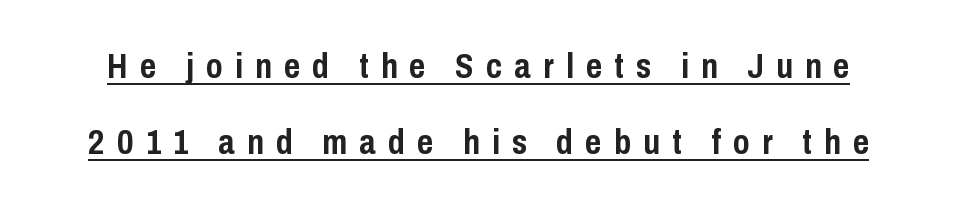
The image shows 35 px semibold, condensed sans-serif type, upright; set loose line spacing (2.17x), unusually wide letter spacing (+0.35 em), underlined; low stroke contrast and a medium x-height.
